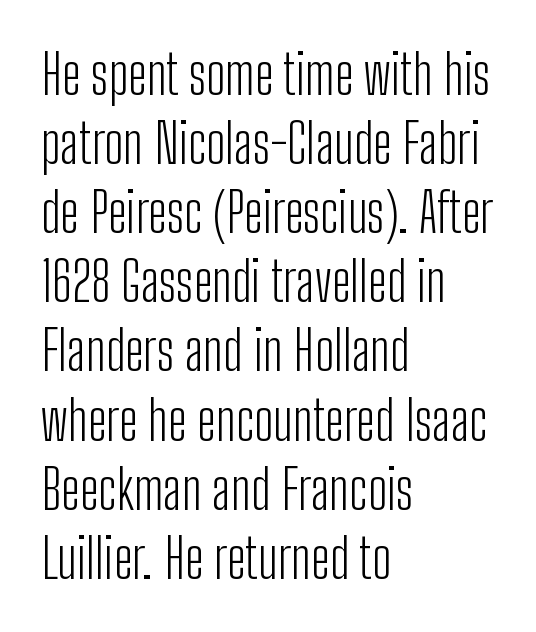
The image shows 54 px light, condensed sans-serif type, upright; set left-aligned, normal line spacing (1.28x), normal letter spacing, not underlined; low stroke contrast and a medium x-height.
